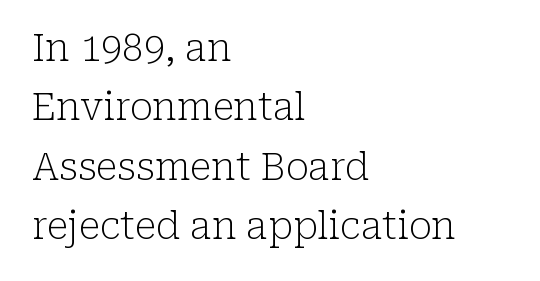
Q: Is the text bold? A: No.
Q: Is the text italic (slanted)? A: No, it is upright.
Q: Is the typeface a serif or a sans-serif typeface? A: Serif.
Q: Is the text underlined? A: No.
Q: How is the paragraph aligned? A: Left-aligned.
Q: Is the spacing between letters normal or unusually wide? A: Normal.
Q: Is the spacing between lines tight, normal or loose? A: Normal.
Q: Width (condensed, normal, or wide)? A: Normal.
Q: Stroke contrast? A: Low.
Q: x-height? A: Medium.
Q: Monospaced? A: No.
